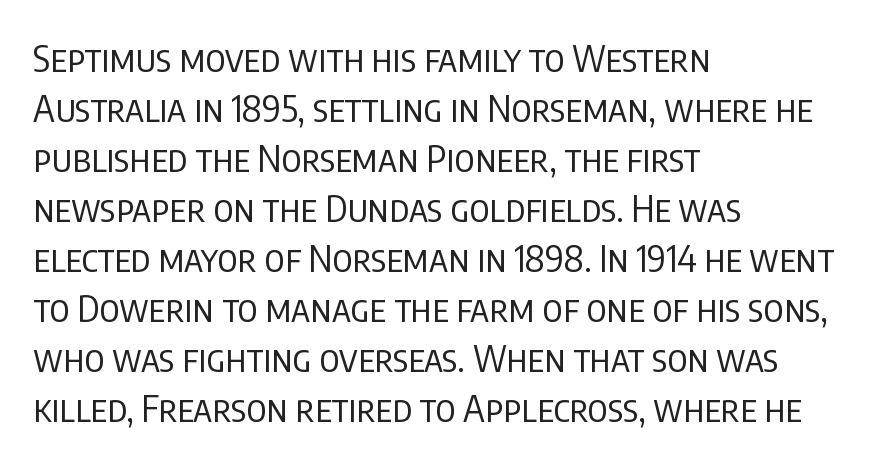
Q: Is the text bold? A: No.
Q: Is the text italic (slanted)? A: No, it is upright.
Q: Is the typeface a serif or a sans-serif typeface? A: Sans-serif.
Q: Is the text underlined? A: No.
Q: How is the paragraph aligned? A: Left-aligned.
Q: Is the spacing between letters normal or unusually wide? A: Normal.
Q: Is the spacing between lines tight, normal or loose? A: Normal.
Q: Width (condensed, normal, or wide)? A: Condensed.
Q: Stroke contrast? A: Low.
Q: x-height? A: Large.
Q: Monospaced? A: No.
